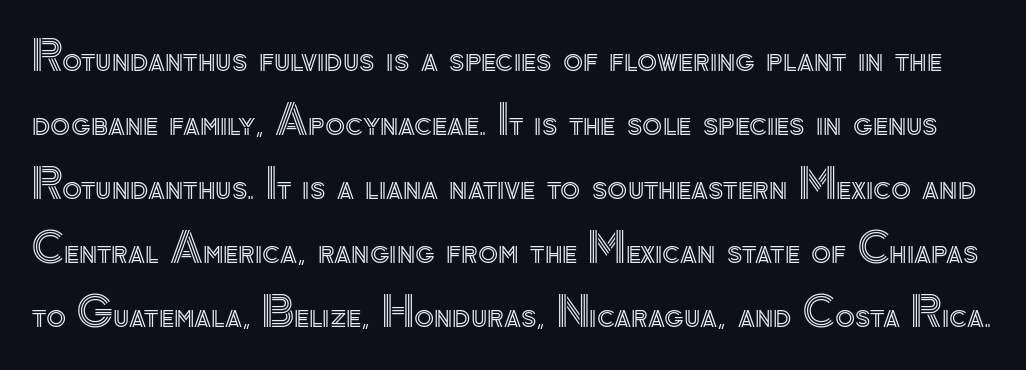
Q: Is the text italic (slanted)? A: No, it is upright.
Q: Is the text underlined? A: No.
Q: Is the spacing between letters normal or unusually wide? A: Normal.
Q: Is the spacing between lines tight, normal or loose? A: Normal.
Q: Width (condensed, normal, or wide)? A: Normal.
Q: x-height? A: Small.
Q: Monospaced? A: No.
